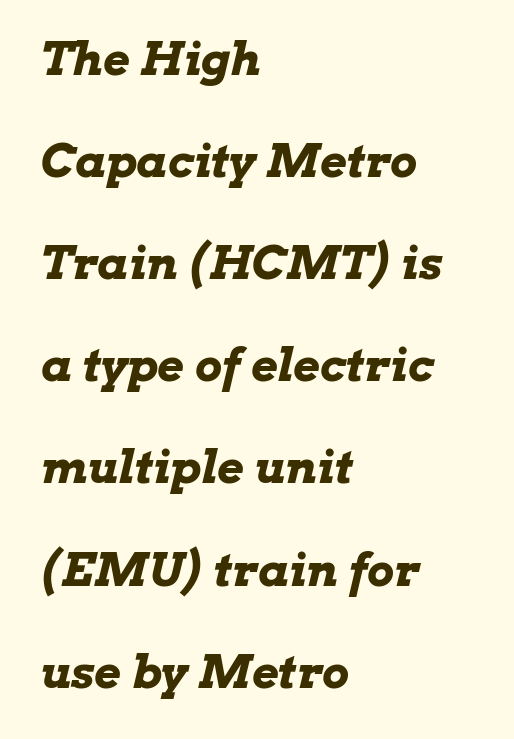
The passage shown is typed in a proportional face where columns would drift. A full-strength bold gives these letters their thick strokes. Does the leading feel generous? Absolutely, it's lavish. Casual observation: everything's shoved over to the left. Glyph-to-glyph distance matches everyday printed text. No word sits above an underline.
